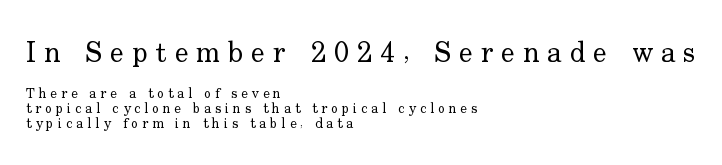
Does extra space separate the letters? Yes, quite a lot of it. Of the two passages, the one on top uses the larger point size. The foot of each line stays bare and open. The block of text is dense from top to bottom, with scant space between rows.
